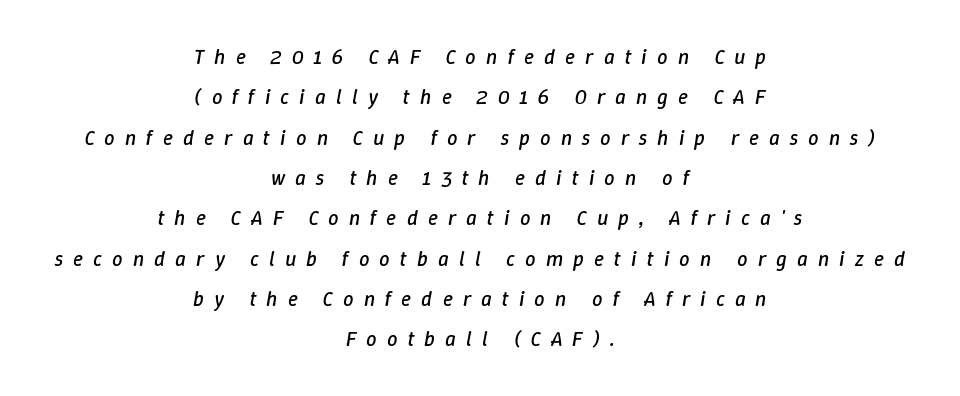
The image shows 21 px text type, italic (leaning right); set centered, loose line spacing (1.92x), unusually wide letter spacing (+0.48 em), not underlined.
